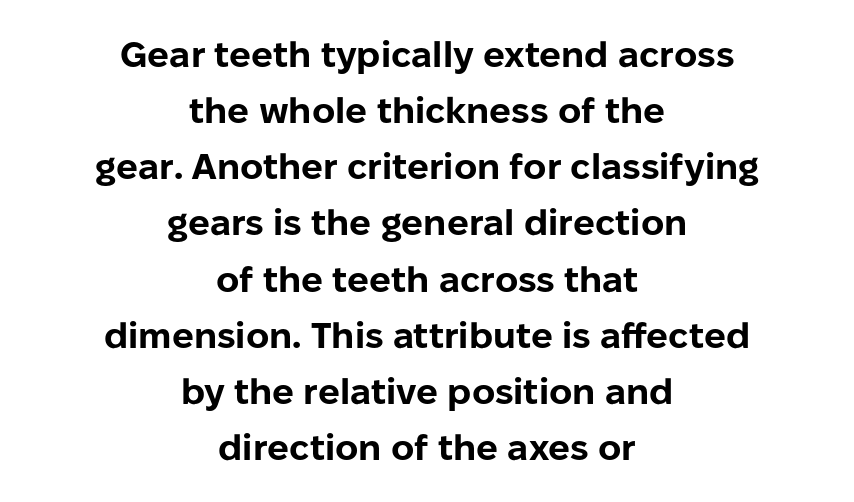
{"serif": "no", "italic": "no", "bold": "yes", "weight": "bold", "width": "normal", "stroke_contrast": "low", "x_height": "medium", "monospaced": "no", "underline": "no", "align": "center", "line_spacing": "normal", "line_spacing_ratio": 1.56, "letter_spacing": "normal", "letter_spacing_em": 0.0, "glyph_px": 36}
